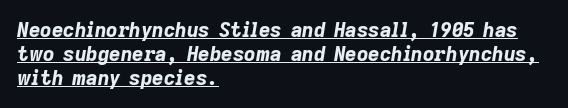
Q: Is the text bold? A: Yes.
Q: Is the text italic (slanted)? A: Yes, it leans right by about 9 degrees.
Q: Is the text underlined? A: Yes.
Q: How is the paragraph aligned? A: Left-aligned.
Q: Is the spacing between letters normal or unusually wide? A: Normal.
